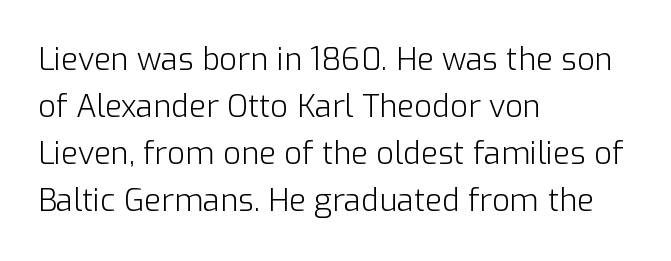
A typesetter would call this leading conventional body-copy spacing. A bare baseline throughout the passage. A quiet, ordinary-to-light weight characterises the typeface. Ascenders rise straight up at ninety degrees. Stroke terminals: plain, sans-serif.
